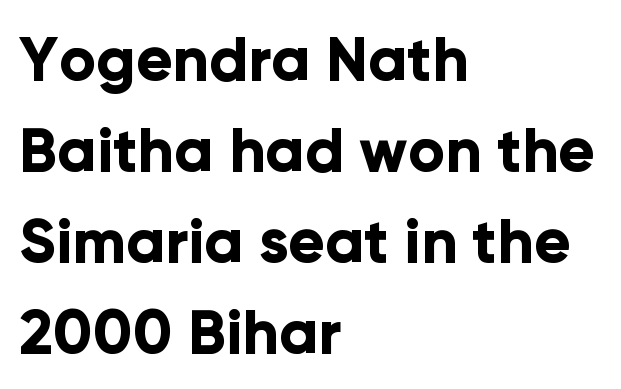
Observe the absence of serifs on each vertical stroke in this sample. The font's upright variant was chosen for this text. Here the designer chose a conventional face with non-uniform glyph widths. Typeset ragged right — the left edge is the straight one. As a designer I'd log this as weight 700, bold.
